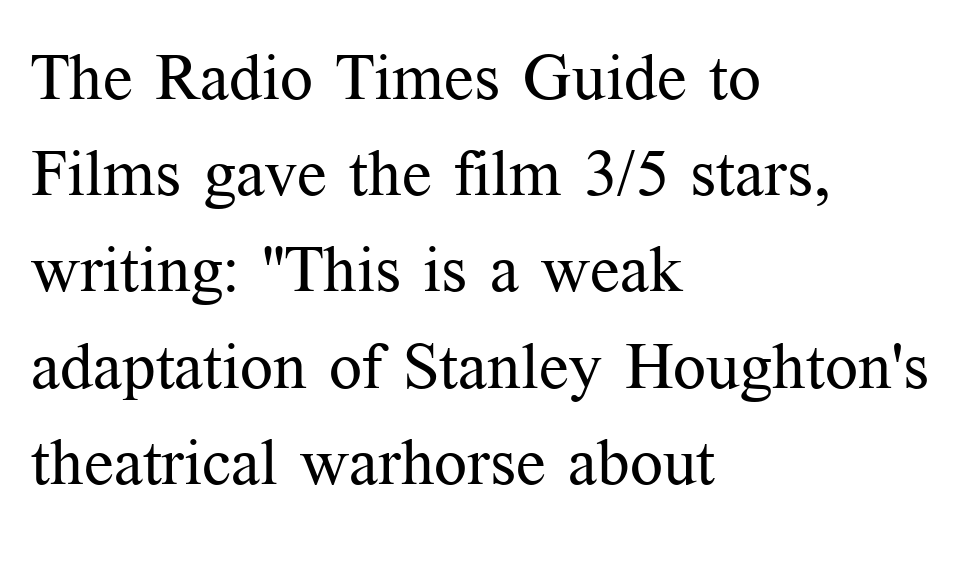
The image shows 65 px regular-weight serif type, upright; set left-aligned, normal line spacing (1.48x), normal letter spacing, not underlined; medium stroke contrast and a medium x-height.
